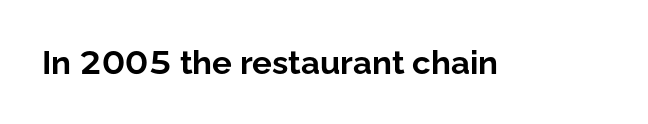
{"serif": "no", "italic": "no", "bold": "yes", "weight": "bold", "width": "normal", "stroke_contrast": "low", "x_height": "medium", "monospaced": "no", "underline": "no", "letter_spacing": "normal", "letter_spacing_em": 0.0, "glyph_px": 33}
